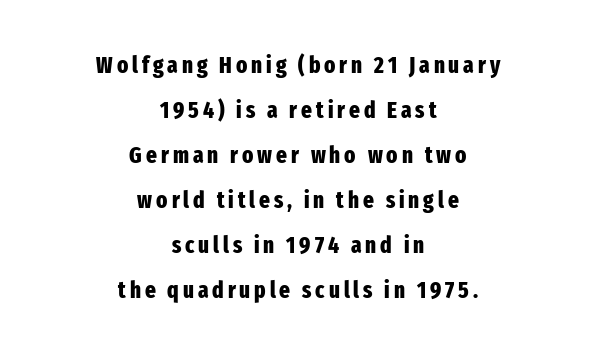
Q: Is the text bold? A: Yes.
Q: Is the text italic (slanted)? A: No, it is upright.
Q: Is the text underlined? A: No.
Q: How is the paragraph aligned? A: Centered.
Q: Is the spacing between lines tight, normal or loose? A: Loose.
